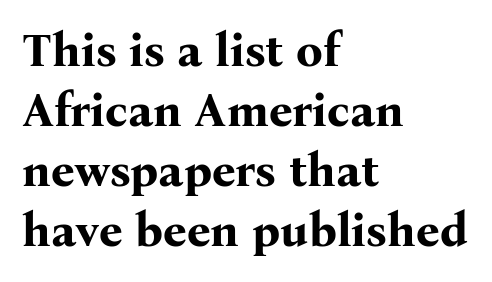
Line beginnings align vertically; line endings do not. To sum up the face: it has serifs. I'd describe the lettering as bold — thick and assertive. Think of a printed novel: that variable character pitch is what you see here.
